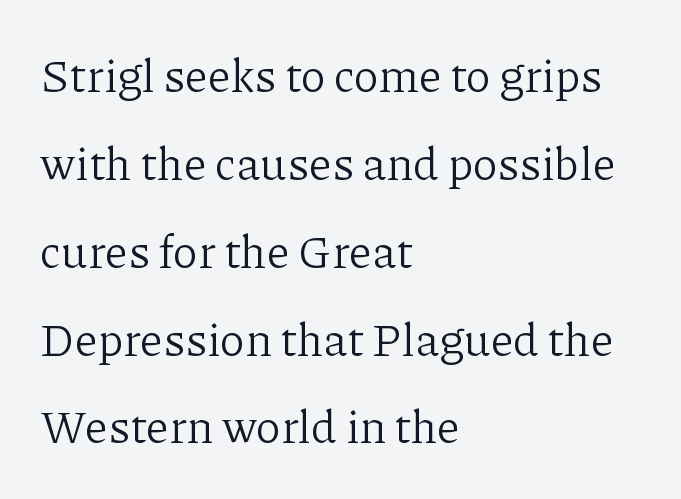
The image shows 46 px light serif type, upright; set left-aligned, loose line spacing (1.91x), normal letter spacing, not underlined; low stroke contrast and a medium x-height.
